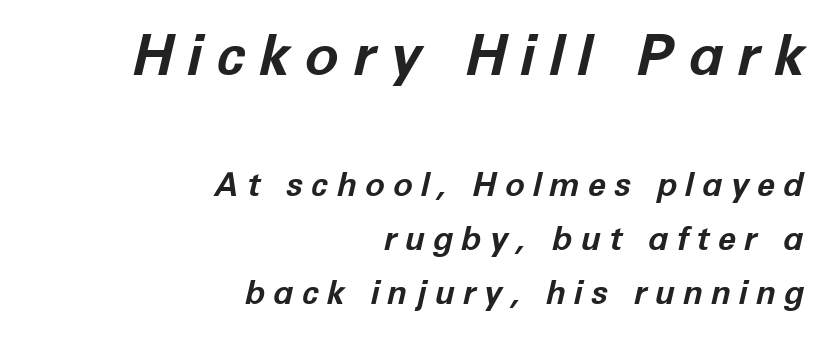
This sample has the flowing, uneven cadence of proportional lettering. Reading down the column, the eye jumps a familiar distance to each next line. Check under the words: just untouched page. Horizontally, the lines are justified to the trailing edge only. How heavy is the stroke? Heavy — this is a bold. Someone cranked the tracking dial way up on this one.
